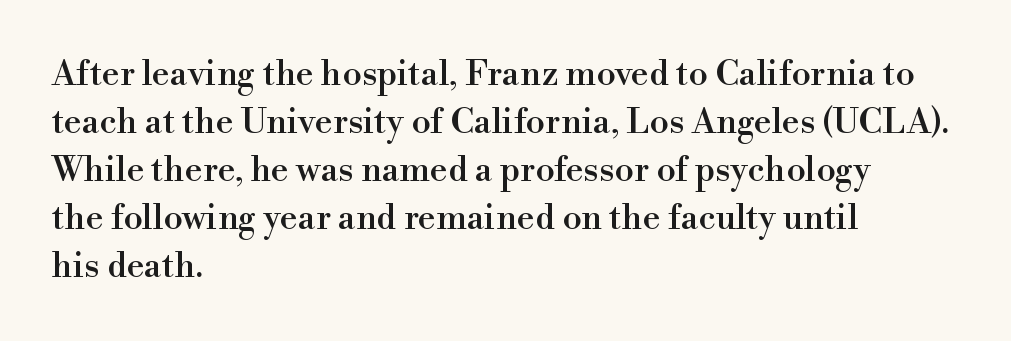
Q: Is the text italic (slanted)? A: No, it is upright.
Q: Is the typeface a serif or a sans-serif typeface? A: Serif.
Q: Is the text underlined? A: No.
Q: How is the paragraph aligned? A: Left-aligned.
Q: Is the spacing between letters normal or unusually wide? A: Normal.
Q: Is the spacing between lines tight, normal or loose? A: Normal.
Q: Width (condensed, normal, or wide)? A: Normal.
Q: x-height? A: Small.
Q: Monospaced? A: No.
